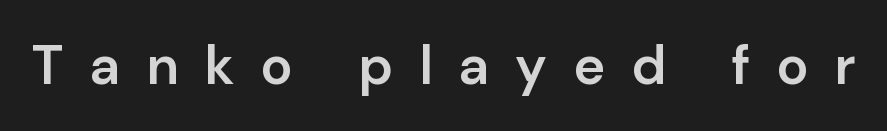
The image shows 54 px semibold sans-serif type, upright; set unusually wide letter spacing (+0.48 em), not underlined; low stroke contrast and a medium x-height.
